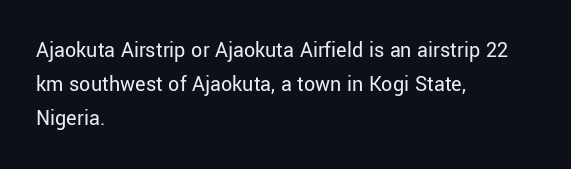
These lines stack with their left ends in a neat column. Any mark beneath the type? The region is blank. Short note: letters normally spaced. The type sits square on the baseline with zero lean.
